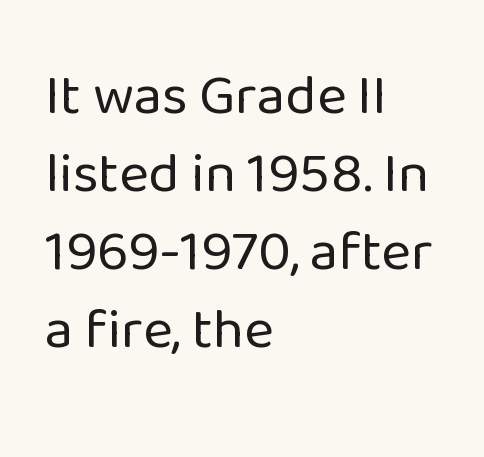
The image shows 57 px regular-weight sans-serif type, upright; set left-aligned, normal line spacing (1.37x), normal letter spacing, not underlined; low stroke contrast and a medium x-height.
